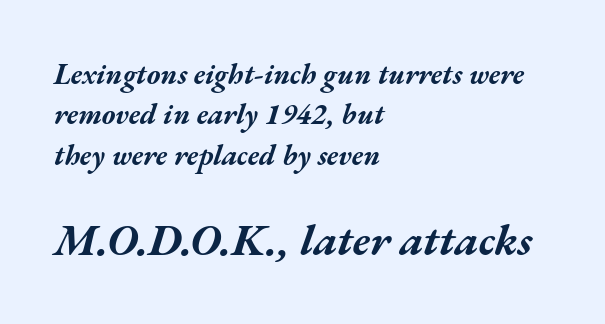
Regarding leading, the lines here are spaced in the standard way. Glance below the letters and you will spot only blank space. Varying glyph widths throughout — classic text-font behaviour. Does extra space separate the letters? No, they use regular spacing. Strokes here are thick enough to call this a true bold.
